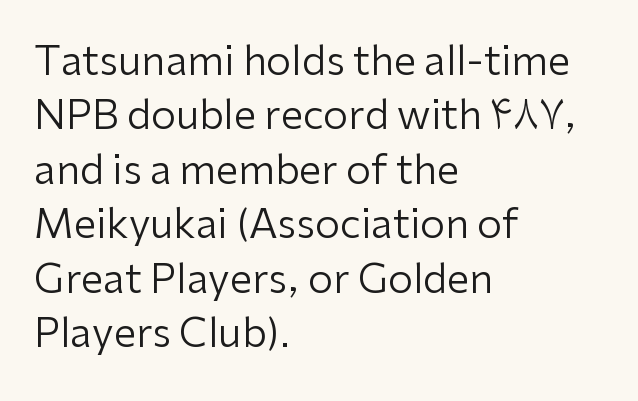
The lines sit at an ordinary, default distance from one another. The setting favours the left margin, as ordinary paragraphs usually do. Upright lettering throughout. Nothing unusual about the tracking: characters are spaced as the font intends. Here the designer chose a conventional face with non-uniform glyph widths.
